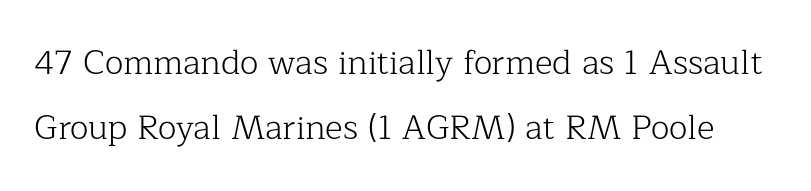
The image shows 34 px light serif type, upright; set loose line spacing (1.92x), normal letter spacing, not underlined; low stroke contrast and a medium x-height.
